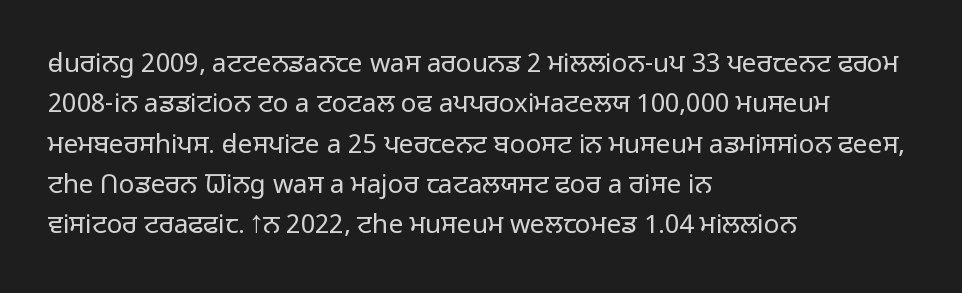
The image shows 26 px text type, upright; set left-aligned, normal line spacing (1.55x), normal letter spacing, not underlined.
